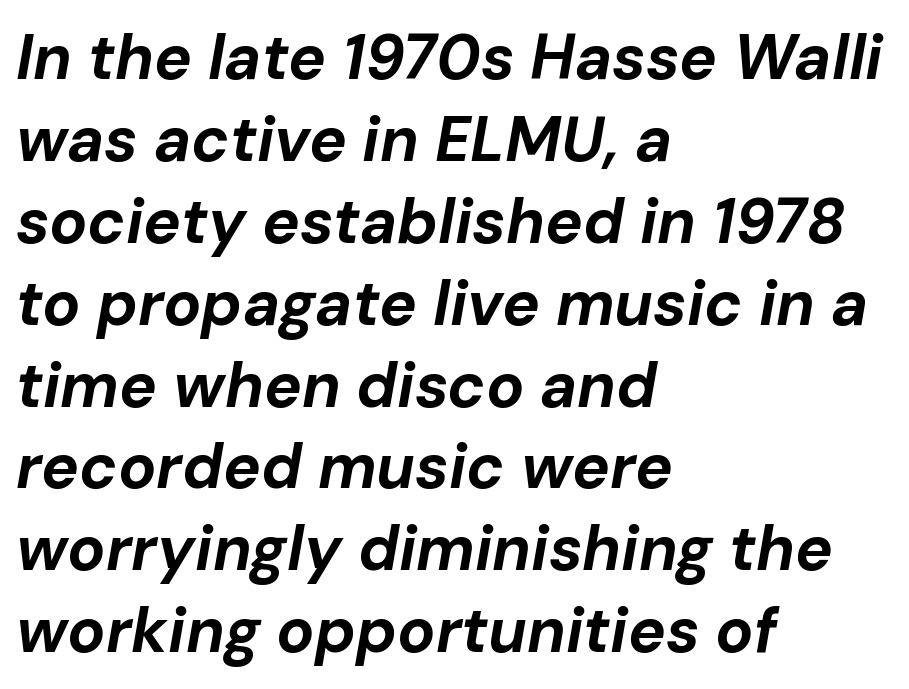
{"italic": "yes", "lean": "right", "slant_degrees": 10, "bold": "yes", "weight": "bold", "width": "normal", "stroke_contrast": "low", "x_height": "medium", "monospaced": "no", "underline": "no", "align": "left", "line_spacing": "normal", "line_spacing_ratio": 1.3, "letter_spacing": "normal", "letter_spacing_em": 0.0, "glyph_px": 63}
